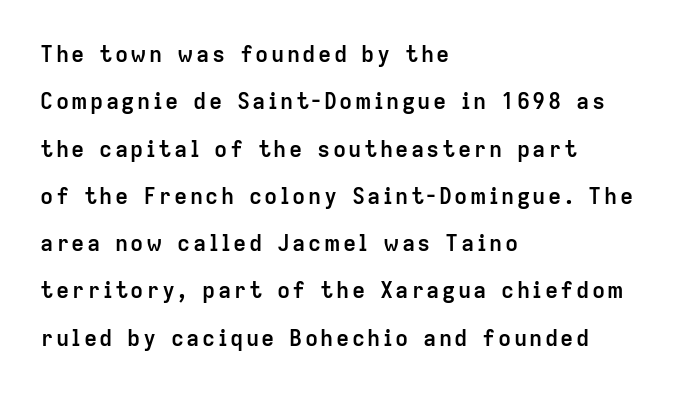
The image shows 22 px bold type, upright; set left-aligned, loose line spacing (2.15x), not underlined.
